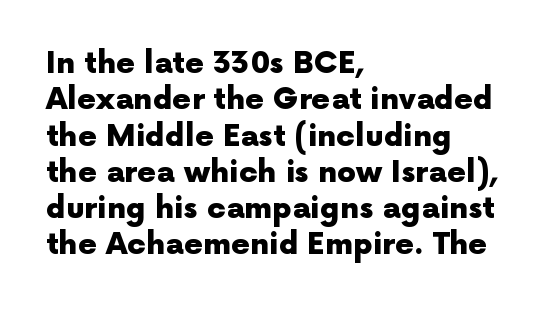
The font family rendered here belongs to the sans-serif group. The letters sit at their default tracking, neither squeezed nor spread. Only glyphs here, with clear space below each row. One-word summary of the alignment: left. The rendering uses a bold face; every stroke is thick and dark. Proportional: the letters do not fall into vertical columns.
